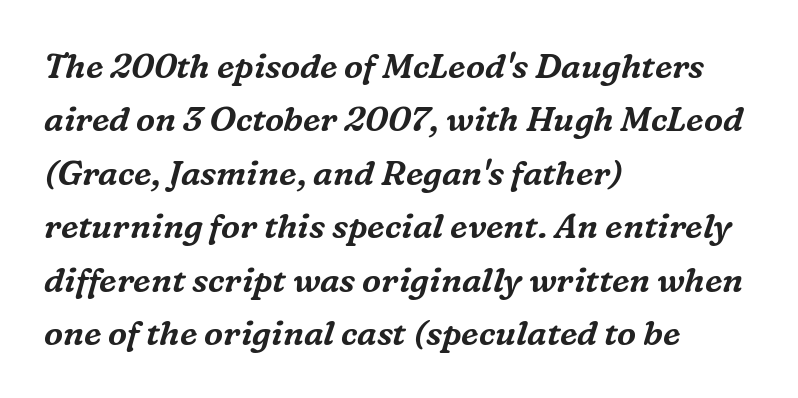
The image shows 34 px serif type, italic (leaning right); set left-aligned, normal line spacing (1.57x), normal letter spacing, not underlined; medium stroke contrast and a medium x-height.
